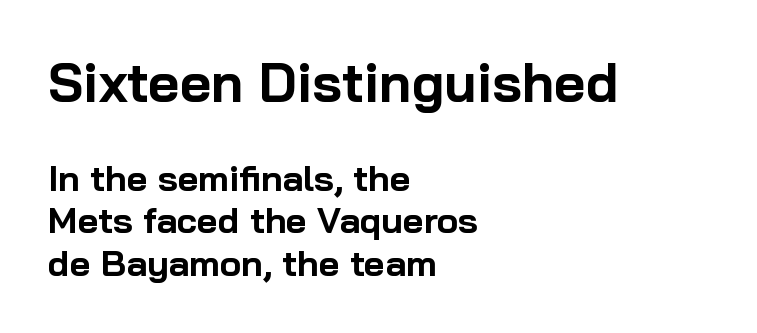
The rendering uses a bold face; every stroke is thick and dark. In CSS terms this would be text-align: left. Is this a fixed-width face? No — the glyphs have proportional, varying widths. Bare-footed words on every line. Compared with typical body copy, the letter spacing here is the same. Characters remain perfectly vertical along every line.
